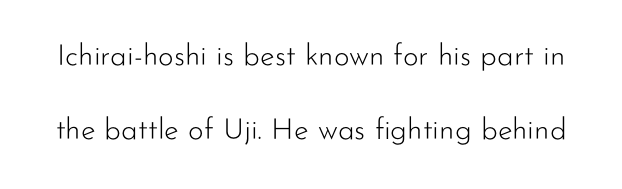
The lettering holds an erect, upright posture throughout. Horizontal bands of white between lines are thick stripes. Typographically, this falls in the sans-serif category. Here the designer chose a conventional face with non-uniform glyph widths.
